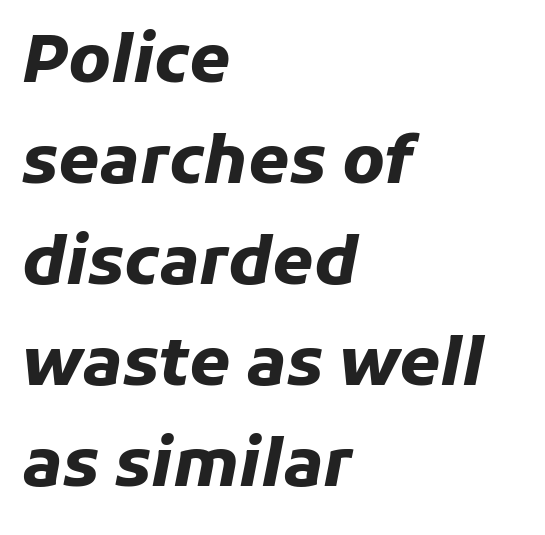
Here the glyphs are tracked normally, forming tight word shapes. The lettering tilts uniformly, giving the passage an italic look. The space between consecutive lines is moderate. Notice how the passage keeps a crisp vertical edge on the left only. Heavy-handed strokes throughout: this text is bold. Glance below the letters and you will spot only blank space.
